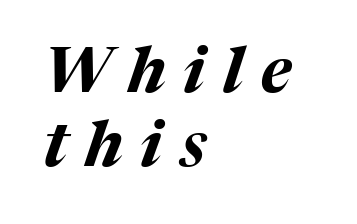
The image shows 63 px bold type, italic (leaning right); set left-aligned, line spacing 1.17x, unusually wide letter spacing (+0.28 em), not underlined; medium stroke contrast and a medium x-height.
